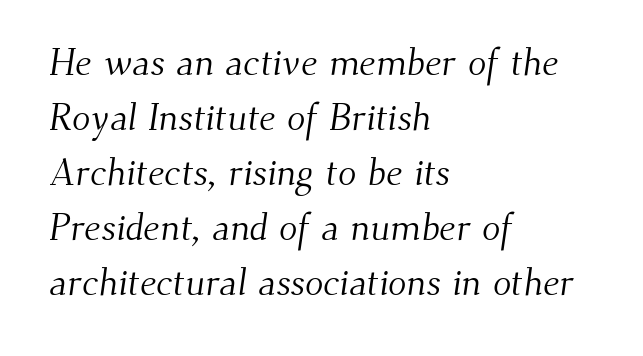
The image shows 38 px light serif type; set left-aligned, normal line spacing (1.45x), normal letter spacing, not underlined; medium stroke contrast and a small x-height.
